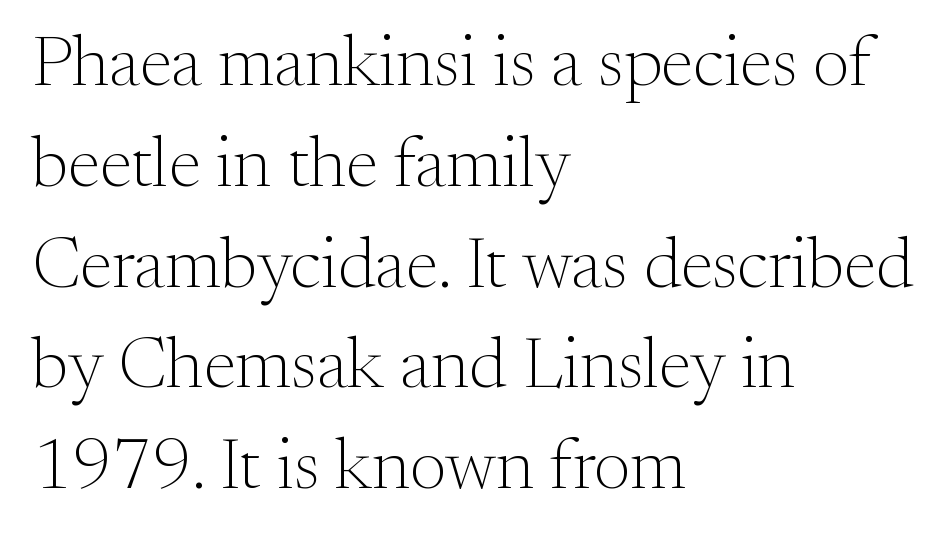
{"serif": "yes", "italic": "no", "bold": "no", "weight": "light", "width": "normal", "stroke_contrast": "medium", "x_height": "small", "monospaced": "no", "underline": "no", "align": "left", "line_spacing": "normal", "line_spacing_ratio": 1.4, "letter_spacing": "normal", "letter_spacing_em": 0.0, "glyph_px": 72}
